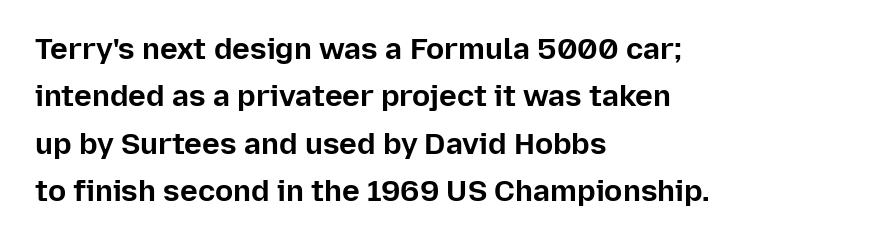
Q: Is the text bold? A: Yes.
Q: Is the text italic (slanted)? A: No, it is upright.
Q: Is the typeface a serif or a sans-serif typeface? A: Sans-serif.
Q: Is the text underlined? A: No.
Q: How is the paragraph aligned? A: Left-aligned.
Q: Is the spacing between letters normal or unusually wide? A: Normal.
Q: Is the spacing between lines tight, normal or loose? A: Normal.
Q: Width (condensed, normal, or wide)? A: Normal.
Q: Stroke contrast? A: Low.
Q: x-height? A: Medium.
Q: Monospaced? A: No.
